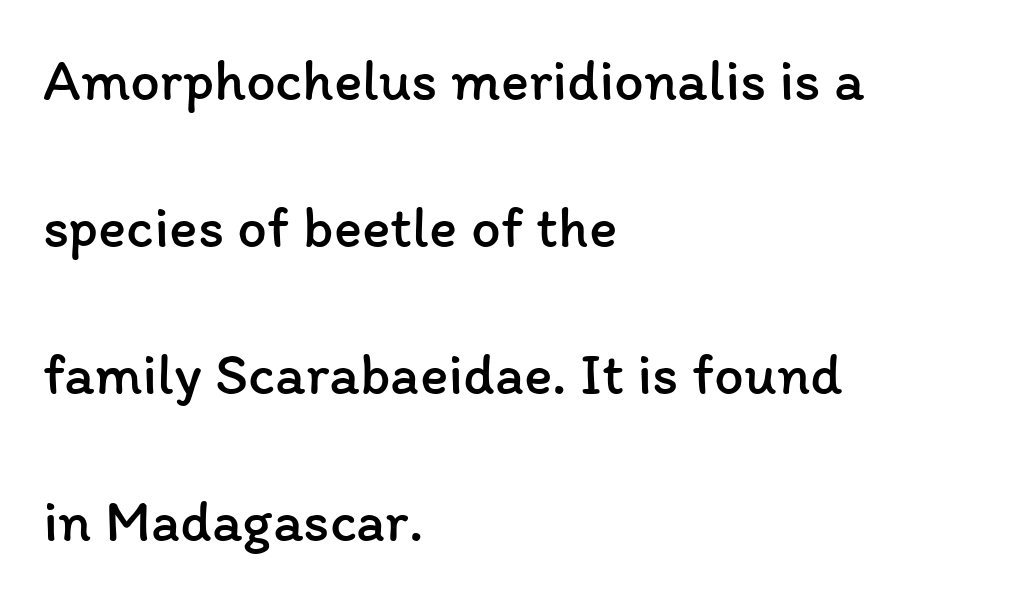
{"italic": "no", "bold": "no", "weight": "regular", "width": "normal", "stroke_contrast": "low", "x_height": "medium", "monospaced": "no", "underline": "no", "align": "left", "line_spacing": "loose", "line_spacing_ratio": 2.49, "letter_spacing": "normal", "letter_spacing_em": 0.0, "glyph_px": 59}
